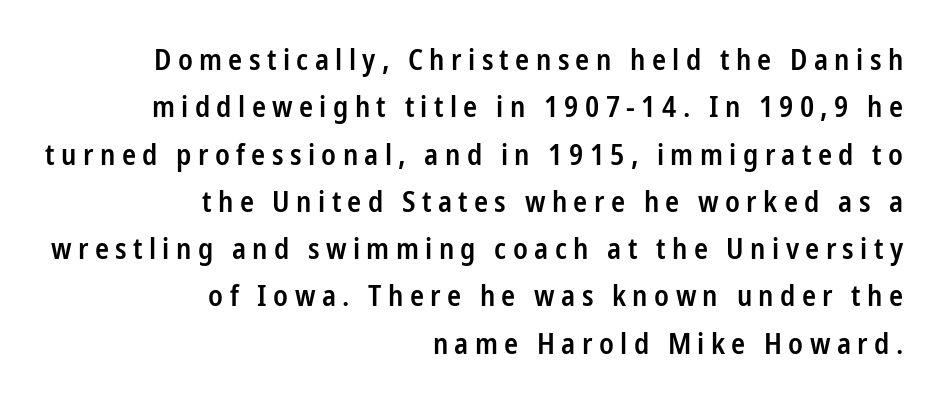
The image shows 29 px semibold, condensed sans-serif type, upright; set right-aligned, normal line spacing (1.63x), unusually wide letter spacing (+0.22 em), not underlined; low stroke contrast and a medium x-height.
